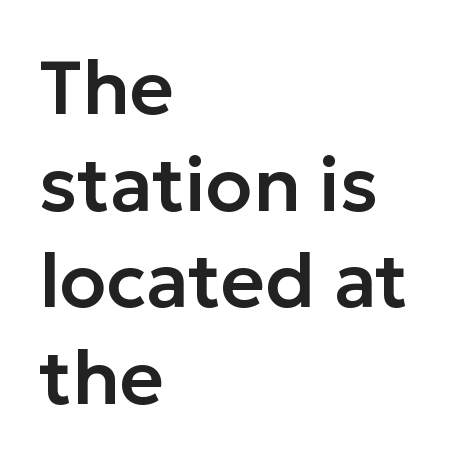
The image shows 76 px sans-serif type, upright; set left-aligned, normal line spacing (1.27x), normal letter spacing, not underlined; low stroke contrast and a medium x-height.
